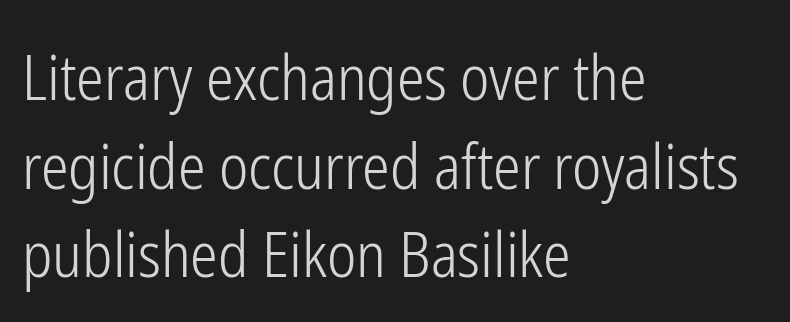
Q: Is the text bold? A: No.
Q: Is the text italic (slanted)? A: No, it is upright.
Q: Is the typeface a serif or a sans-serif typeface? A: Sans-serif.
Q: Is the text underlined? A: No.
Q: How is the paragraph aligned? A: Left-aligned.
Q: Is the spacing between letters normal or unusually wide? A: Normal.
Q: Is the spacing between lines tight, normal or loose? A: Normal.
Q: Width (condensed, normal, or wide)? A: Condensed.
Q: Stroke contrast? A: Low.
Q: x-height? A: Medium.
Q: Monospaced? A: No.
